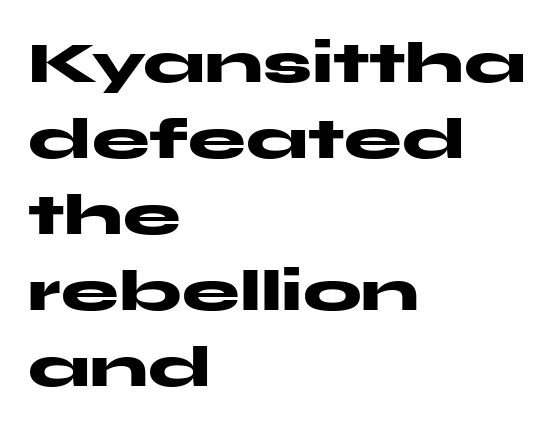
Do the characters align in a grid? No, the font is proportional. Horizontal bands of white between lines are of average thickness. The passage shown is not underscored anywhere. In terms of weight, the rendering is a true, heavy bold.
